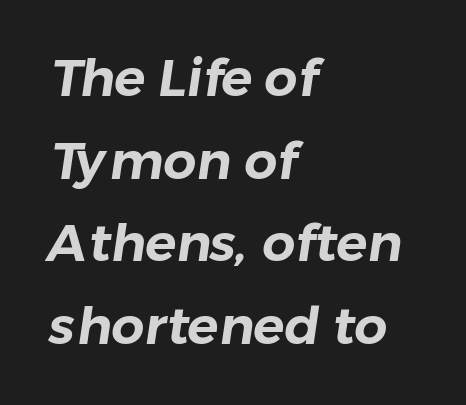
Q: Is the typeface a serif or a sans-serif typeface? A: Sans-serif.
Q: Is the text underlined? A: No.
Q: How is the paragraph aligned? A: Left-aligned.
Q: Is the spacing between letters normal or unusually wide? A: Normal.
Q: Is the spacing between lines tight, normal or loose? A: Normal.
Q: Width (condensed, normal, or wide)? A: Normal.
Q: Stroke contrast? A: Low.
Q: x-height? A: Medium.
Q: Monospaced? A: No.
